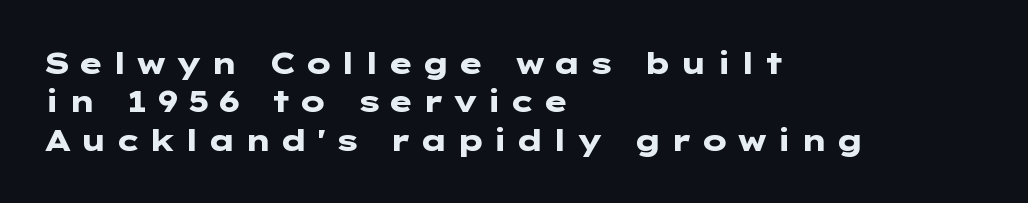
Q: Is the text bold? A: Yes.
Q: Is the text italic (slanted)? A: No, it is upright.
Q: Is the typeface a serif or a sans-serif typeface? A: Sans-serif.
Q: Is the text underlined? A: No.
Q: How is the paragraph aligned? A: Left-aligned.
Q: Is the spacing between letters normal or unusually wide? A: Unusually wide.
Q: Is the spacing between lines tight, normal or loose? A: Normal.
Q: Width (condensed, normal, or wide)? A: Wide.
Q: Stroke contrast? A: Low.
Q: x-height? A: Medium.
